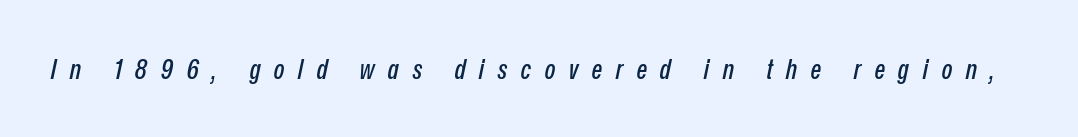
{"italic": "yes", "lean": "right", "slant_degrees": 12, "width": "condensed", "stroke_contrast": "low", "x_height": "medium", "monospaced": "no", "underline": "no", "letter_spacing": "wide", "letter_spacing_em": 0.48, "glyph_px": 28}
